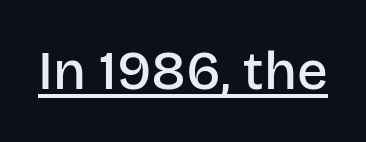
{"serif": "no", "italic": "no", "bold": "semi", "weight": "semibold", "width": "normal", "stroke_contrast": "low", "x_height": "large", "monospaced": "no", "underline": "yes", "letter_spacing": "normal", "letter_spacing_em": 0.0, "glyph_px": 54}
